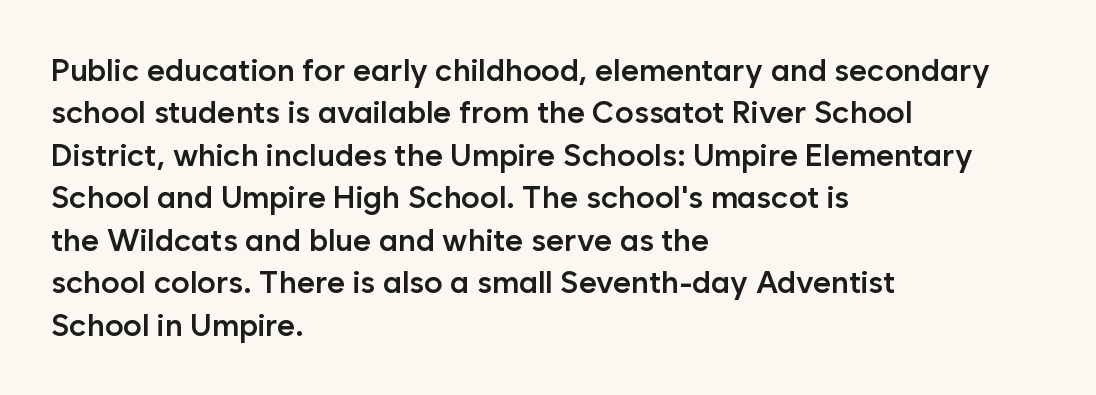
Students, this is semibold: more ink than regular, less than bold. Letterform terminals end flat and unadorned throughout the passage. Caption: standard tracking, unaltered. The face used here is proportionally spaced, like ordinary book or web type. Does the leading feel generous? No, just average. A bare baseline throughout the passage.
